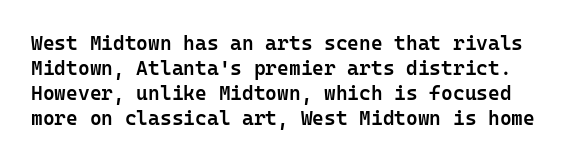
{"italic": "no", "bold": "semi", "underline": "no", "line_spacing": "normal", "line_spacing_ratio": 1.25, "letter_spacing": "normal", "letter_spacing_em": 0.0, "glyph_px": 20}
